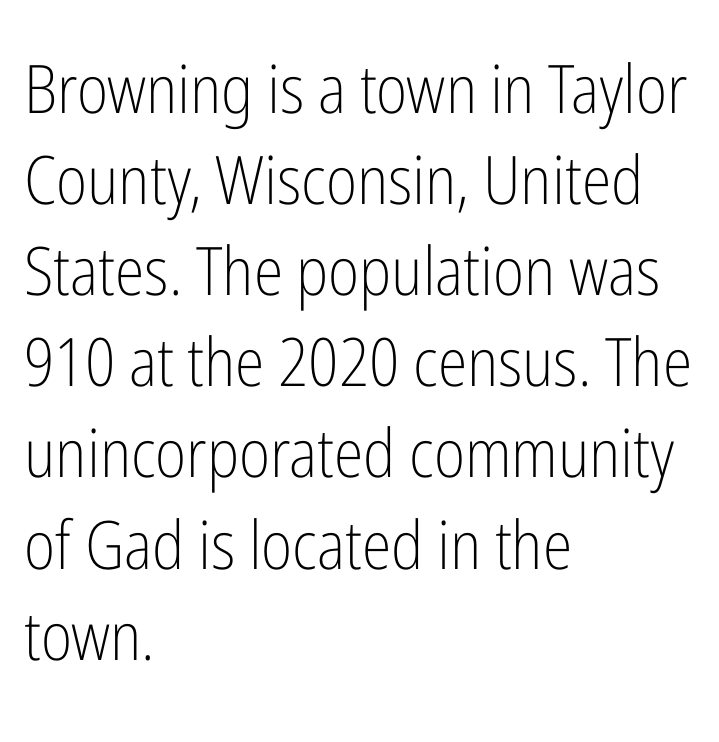
Bare-footed words on every line. A typesetter would call this leading conventional body-copy spacing. Rendered with straight, roman letterforms. Unbolded letterforms with no extra heft.
